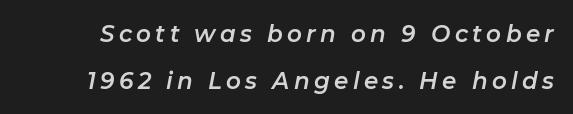
The image shows 23 px text type, italic (leaning right); set loose line spacing (2.04x), not underlined.
